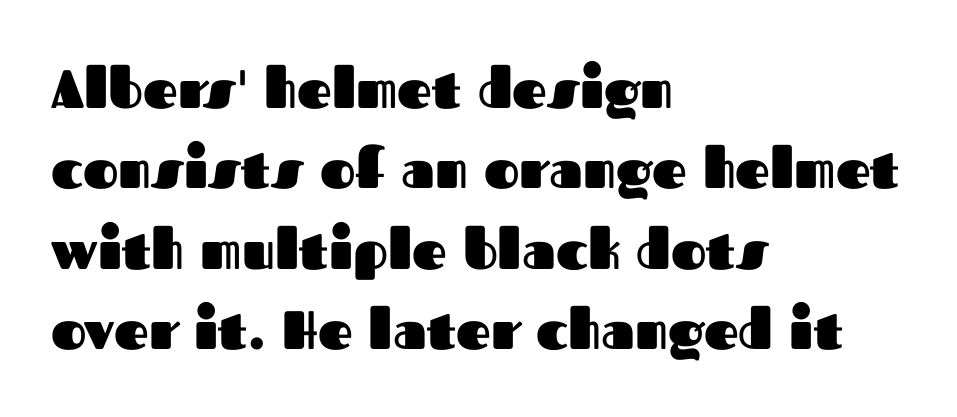
Q: Is the text bold? A: Yes.
Q: Is the text italic (slanted)? A: No, it is upright.
Q: Is the typeface a serif or a sans-serif typeface? A: Sans-serif.
Q: Is the text underlined? A: No.
Q: How is the paragraph aligned? A: Left-aligned.
Q: Is the spacing between letters normal or unusually wide? A: Normal.
Q: Is the spacing between lines tight, normal or loose? A: Normal.
Q: Width (condensed, normal, or wide)? A: Normal.
Q: Stroke contrast? A: Medium.
Q: x-height? A: Medium.
Q: Monospaced? A: No.
